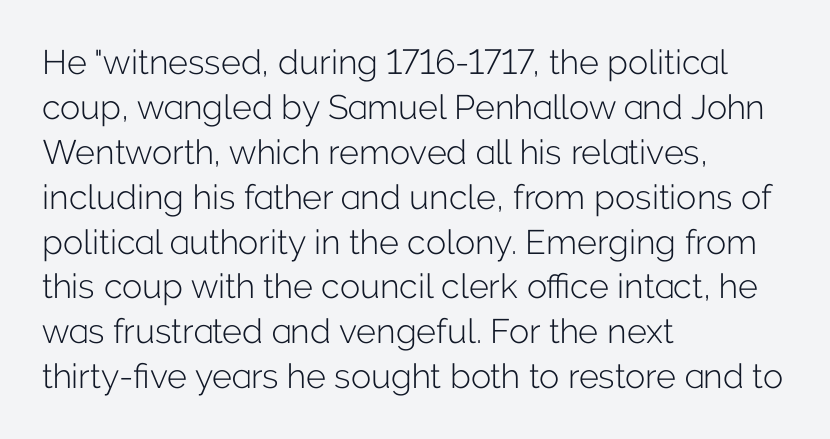
The space beneath each line is pristine and unruled. Note the varied advance widths — an 'i' is clearly narrower than an 'm'. Letter spacing: default. Evenly set lines give the paragraph a standard silhouette. A classic flush-left, rag-right setting is used for this passage. The passage shown is not bold in any degree.
